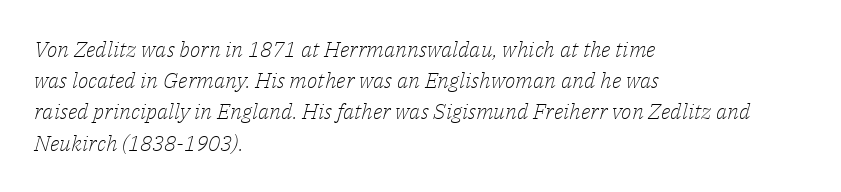
Q: Is the text bold? A: No.
Q: Is the text italic (slanted)? A: Yes, it leans right by about 14 degrees.
Q: Is the text underlined? A: No.
Q: How is the paragraph aligned? A: Left-aligned.
Q: Is the spacing between letters normal or unusually wide? A: Normal.
Q: Is the spacing between lines tight, normal or loose? A: Normal.
